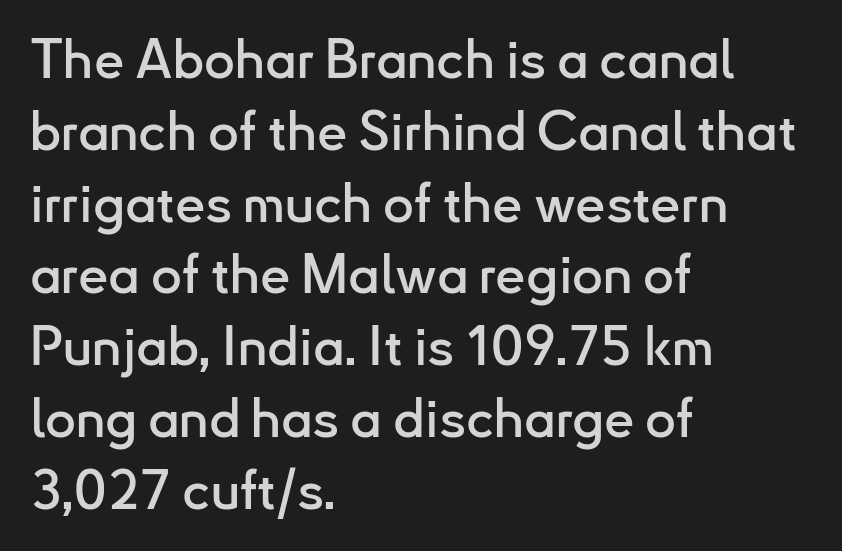
{"serif": "no", "italic": "no", "width": "normal", "stroke_contrast": "low", "x_height": "small", "monospaced": "no", "underline": "no", "align": "left", "line_spacing": "normal", "line_spacing_ratio": 1.33, "letter_spacing": "normal", "letter_spacing_em": 0.0, "glyph_px": 54}
